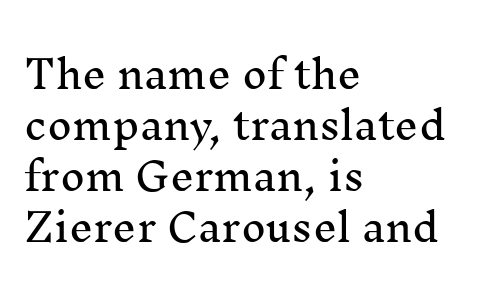
The image shows 38 px serif type, upright; set left-aligned, normal line spacing (1.34x), normal letter spacing, not underlined; medium stroke contrast and a medium x-height.
